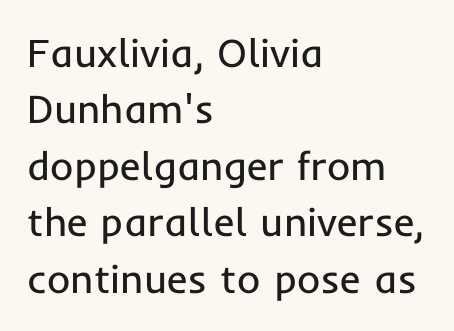
Q: Is the text bold? A: No.
Q: Is the text italic (slanted)? A: No, it is upright.
Q: Is the typeface a serif or a sans-serif typeface? A: Sans-serif.
Q: Is the text underlined? A: No.
Q: How is the paragraph aligned? A: Left-aligned.
Q: Is the spacing between letters normal or unusually wide? A: Normal.
Q: Is the spacing between lines tight, normal or loose? A: Normal.
Q: Width (condensed, normal, or wide)? A: Normal.
Q: Stroke contrast? A: Low.
Q: x-height? A: Medium.
Q: Monospaced? A: No.
